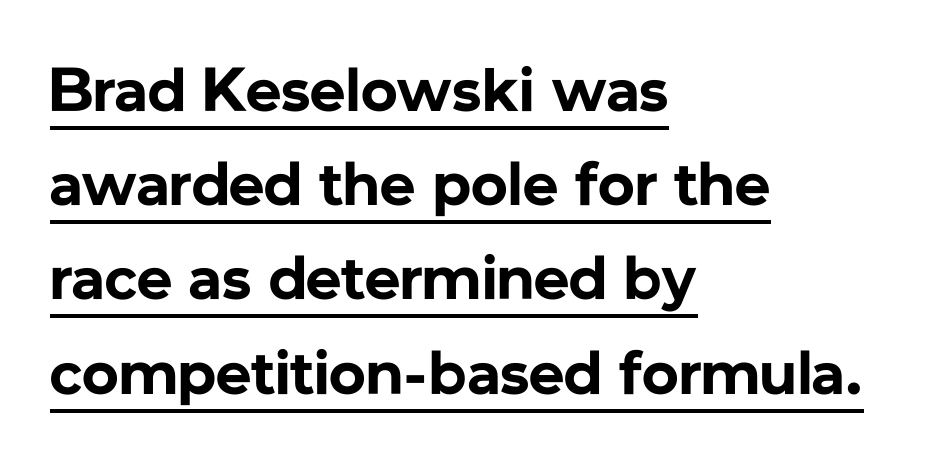
The image shows 62 px bold sans-serif type, upright; set left-aligned, normal line spacing (1.52x), normal letter spacing, underlined; low stroke contrast and a medium x-height.
